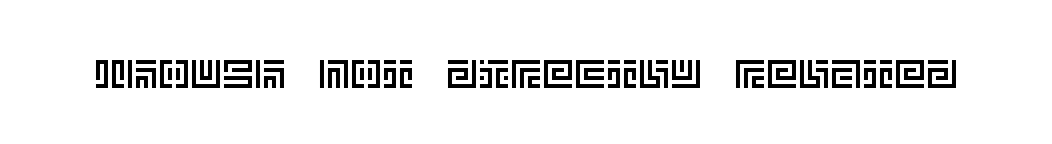
Tracking value appears to be zero — textbook default spacing. A bare baseline throughout the passage. The lettering holds an erect, upright posture throughout.
